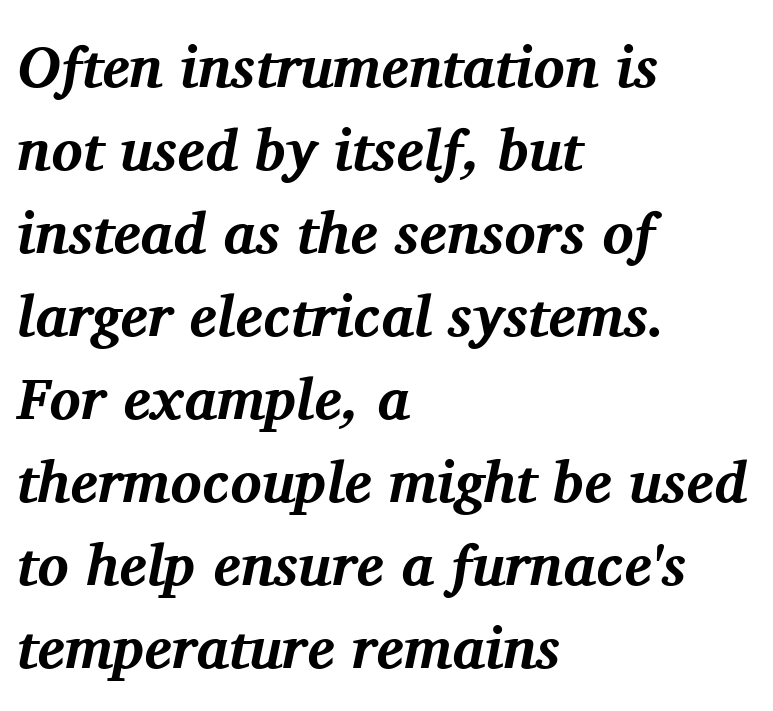
The image shows 58 px bold serif type, italic (leaning right); set left-aligned, normal line spacing (1.43x), normal letter spacing, not underlined; medium stroke contrast and a medium x-height.
